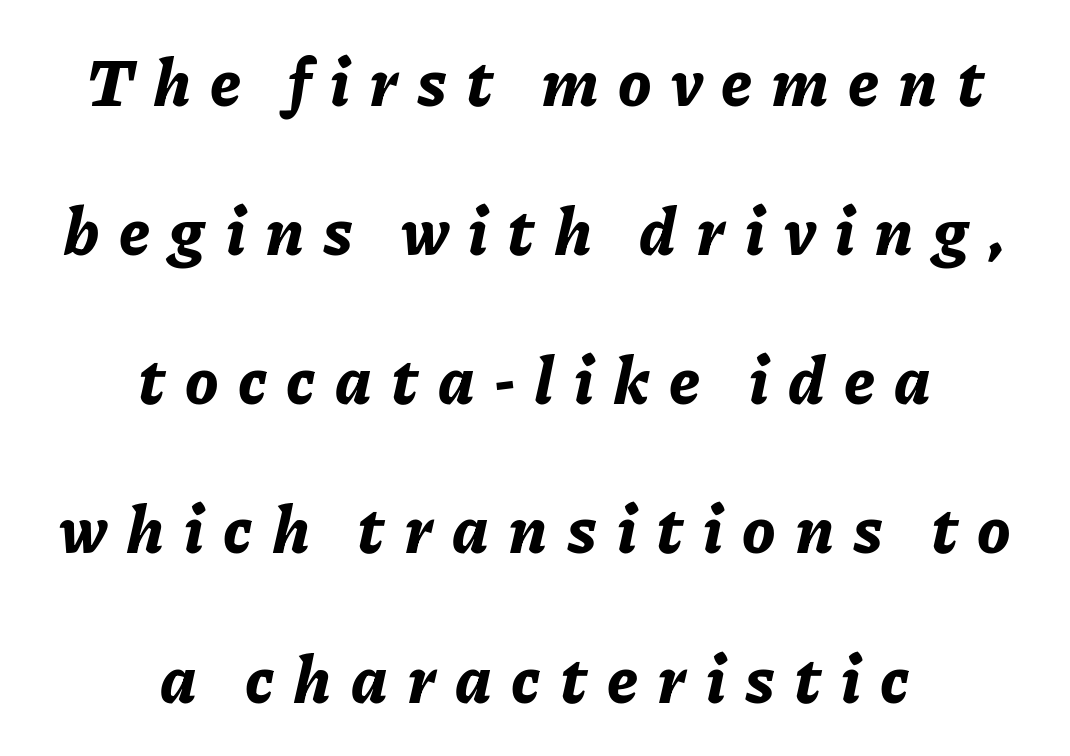
This rendering widens character spacing well past its baseline value. Heft: maximum for text — a bold. Rule under the text: the space is simply empty. The letters advance in unequal steps, a hallmark of proportional type. Compared with a flush-left layout, this one balances lines on the center instead.
